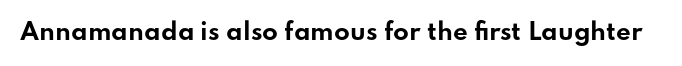
Q: Is the text bold? A: Yes.
Q: Is the text italic (slanted)? A: No, it is upright.
Q: Is the text underlined? A: No.
Q: Is the spacing between letters normal or unusually wide? A: Normal.
